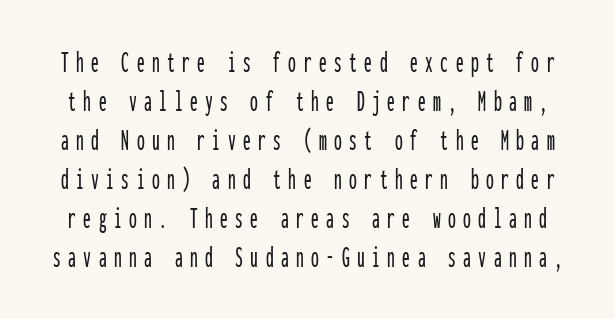
{"serif": "no", "italic": "no", "width": "condensed", "stroke_contrast": "low", "x_height": "medium", "monospaced": "yes", "underline": "no", "line_spacing": "normal", "line_spacing_ratio": 1.26, "letter_spacing": "wide", "letter_spacing_em": 0.24, "glyph_px": 31}
